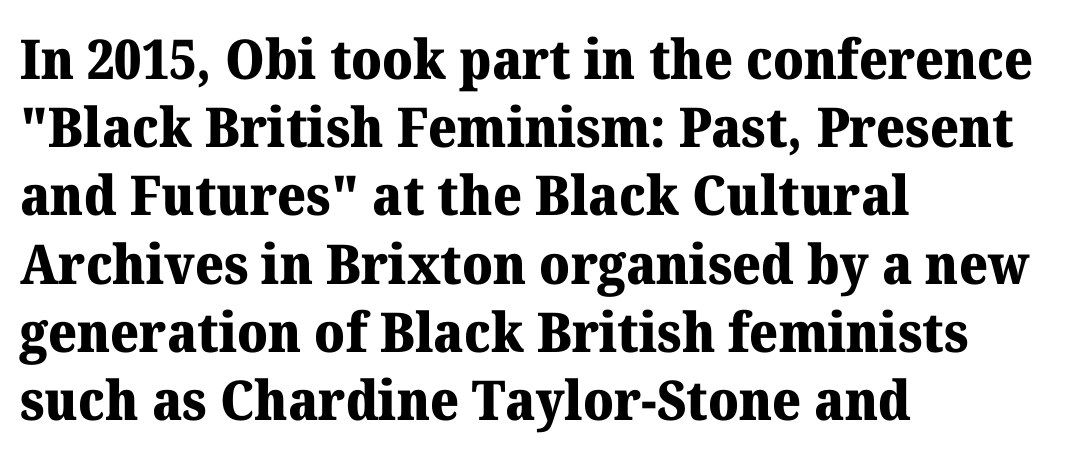
The image shows 55 px heavy serif type, upright; set left-aligned, line spacing 1.24x, normal letter spacing, not underlined; medium stroke contrast and a medium x-height.
